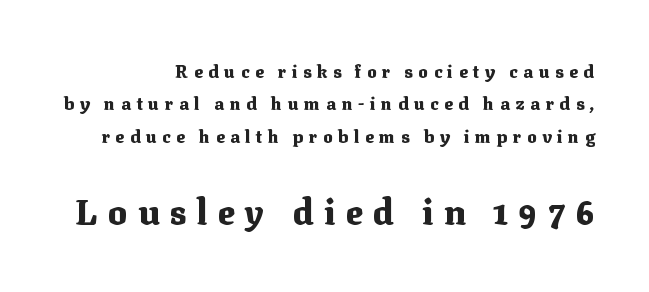
The image shows 35 px heavy serif type, upright; set right-aligned, line spacing 1.8x, unusually wide letter spacing (+0.3 em), not underlined; the second (bottom) block is 1.94x larger; medium stroke contrast and a medium x-height.
